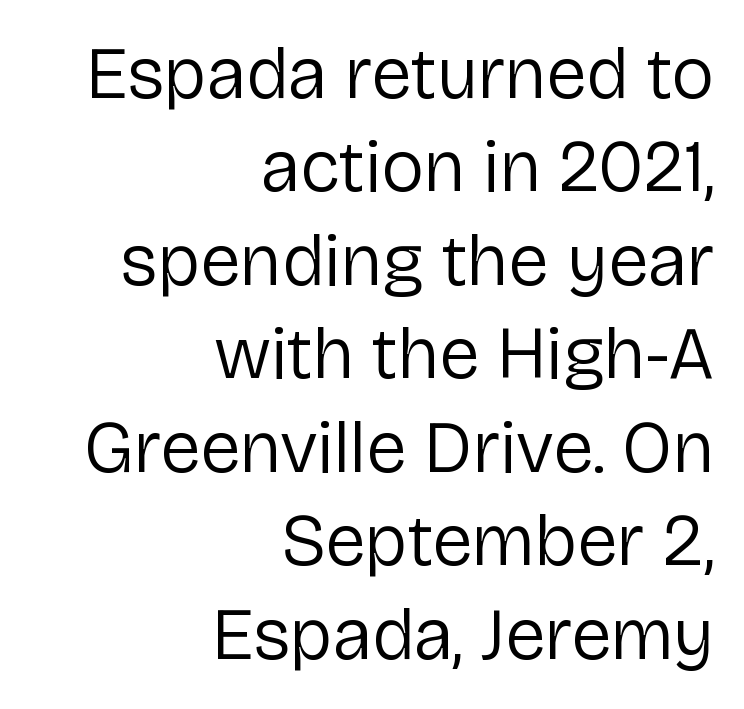
{"serif": "no", "italic": "no", "bold": "no", "weight": "regular", "width": "normal", "stroke_contrast": "low", "x_height": "medium", "monospaced": "no", "underline": "no", "align": "right", "line_spacing": "normal", "line_spacing_ratio": 1.28, "letter_spacing": "normal", "letter_spacing_em": 0.0, "glyph_px": 73}
